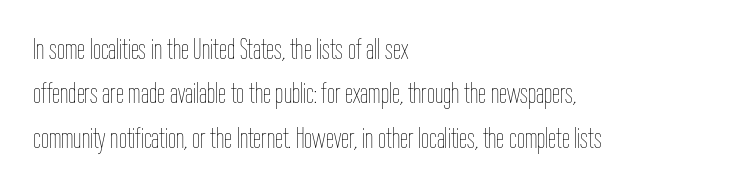
{"italic": "no", "bold": "no", "weight": "thin", "width": "condensed", "stroke_contrast": "low", "x_height": "medium", "monospaced": "no", "underline": "no", "align": "left", "line_spacing": "normal", "line_spacing_ratio": 1.53, "letter_spacing": "normal", "letter_spacing_em": 0.0, "glyph_px": 29}
